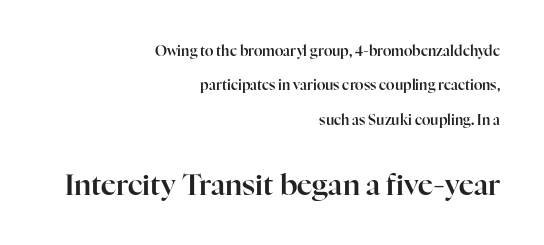
Q: Is the text italic (slanted)? A: No, it is upright.
Q: Is the typeface a serif or a sans-serif typeface? A: Serif.
Q: Is the text underlined? A: No.
Q: How is the paragraph aligned? A: Right-aligned.
Q: Is the spacing between letters normal or unusually wide? A: Normal.
Q: Is the spacing between lines tight, normal or loose? A: Loose.
Q: Which block of text is set in a larger size, the first (top) or the second (bottom)? A: The second (bottom) one.
Q: Width (condensed, normal, or wide)? A: Normal.
Q: Stroke contrast? A: High.
Q: x-height? A: Medium.
Q: Monospaced? A: No.
